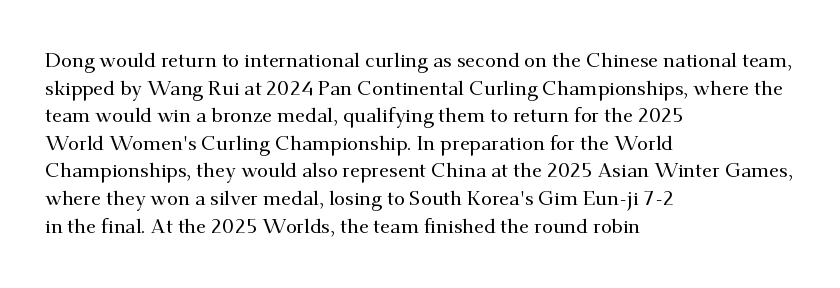
Q: Is the text italic (slanted)? A: No, it is upright.
Q: Is the text underlined? A: No.
Q: How is the paragraph aligned? A: Left-aligned.
Q: Is the spacing between letters normal or unusually wide? A: Normal.
Q: Is the spacing between lines tight, normal or loose? A: Normal.
